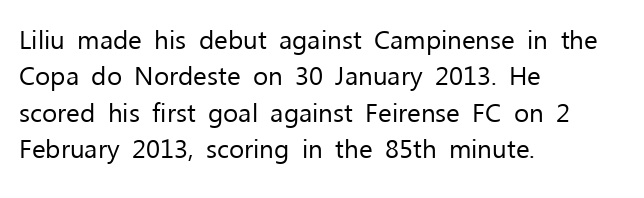
The image shows 26 px text type, upright; set left-aligned, normal line spacing (1.4x), normal letter spacing, not underlined.
